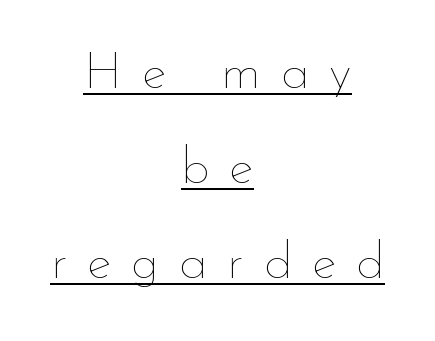
Honestly, the underline is the first thing you notice here. Looks like regular typesetting: each glyph gets only the width it needs. Display-style spreading of the glyphs; the letterfit is very open. Neither beginnings nor endings align; midpoints do. Is the type heavy? It reads as light-to-regular instead. The letters stand upright; this is a roman face.
